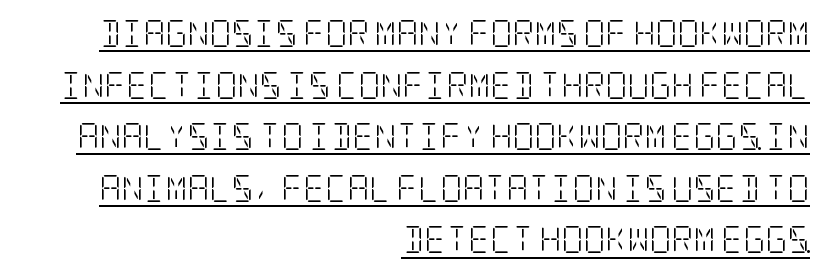
The image shows 27 px text type, upright; set right-aligned, loose line spacing (1.91x), normal letter spacing, underlined.
